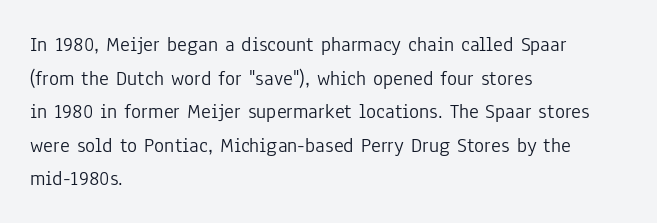
The image shows 21 px text type, upright; set left-aligned, normal line spacing (1.6x), normal letter spacing, not underlined.
